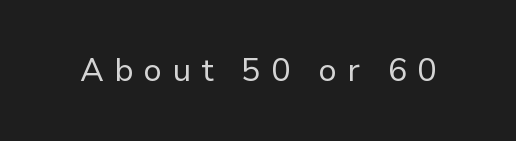
{"serif": "no", "italic": "no", "bold": "no", "weight": "regular", "width": "normal", "stroke_contrast": "low", "x_height": "medium", "monospaced": "no", "underline": "no", "letter_spacing": "wide", "letter_spacing_em": 0.31, "glyph_px": 32}
